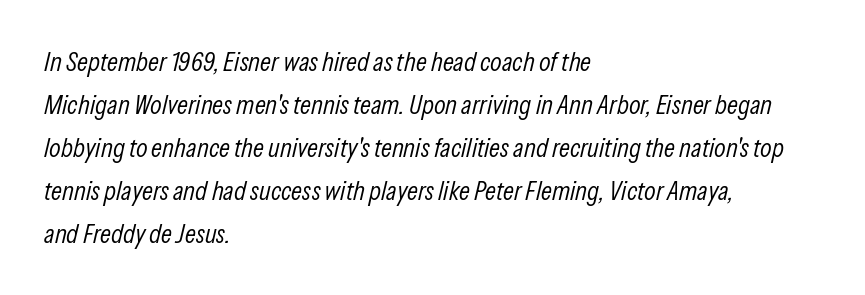
{"italic": "yes", "lean": "right", "slant_degrees": 13, "bold": "no", "underline": "no", "align": "left", "line_spacing": "normal", "line_spacing_ratio": 1.59, "letter_spacing": "normal", "letter_spacing_em": 0.0, "glyph_px": 27}
